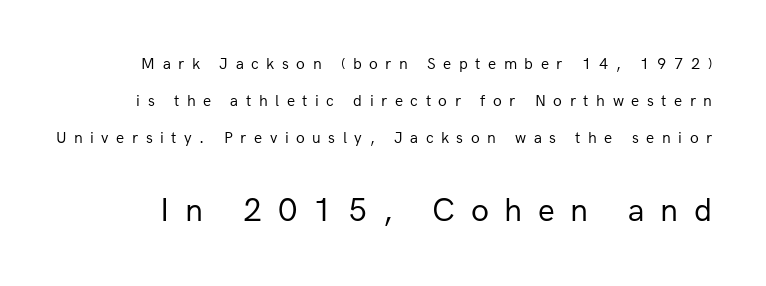
A typesetter would call this heavily tracked-out type. A bare baseline throughout the passage. This is not heavy type; no bold has been used. Varying glyph widths throughout — classic text-font behaviour. Horizontal bands of white between lines are thick stripes.
